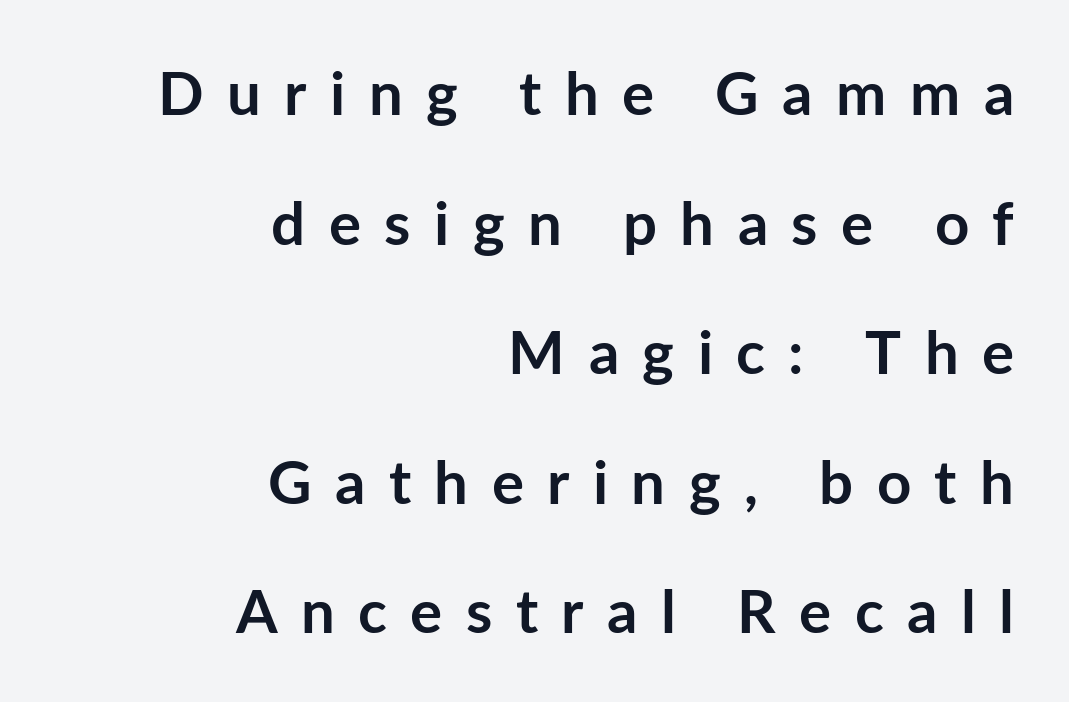
Unmarked baselines from the first word to the last. Looks like regular typesetting: each glyph gets only the width it needs. The typesetting leans heavy: a genuine bold. Grotesque or geometric, the face here clearly has no serifs. A typesetter would call this heavily tracked-out type. The paragraph shown leans on its right margin.
